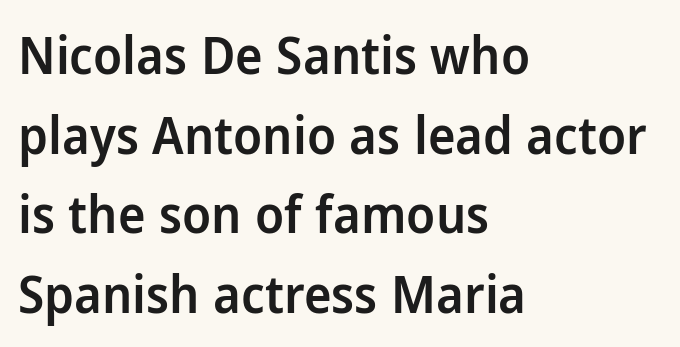
Q: Is the text bold? A: Semi-bold.
Q: Is the text italic (slanted)? A: No, it is upright.
Q: Is the typeface a serif or a sans-serif typeface? A: Sans-serif.
Q: Is the text underlined? A: No.
Q: How is the paragraph aligned? A: Left-aligned.
Q: Is the spacing between letters normal or unusually wide? A: Normal.
Q: Is the spacing between lines tight, normal or loose? A: Normal.
Q: Width (condensed, normal, or wide)? A: Normal.
Q: Stroke contrast? A: Low.
Q: x-height? A: Medium.
Q: Monospaced? A: No.
